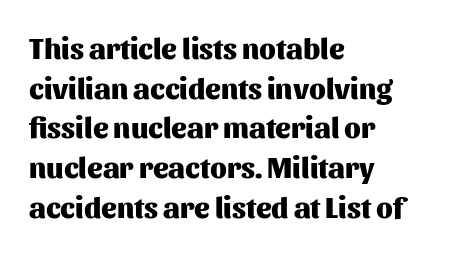
In terms of posture, this sample is upright. What's the leading like? Ordinary, nothing unusual. Varying glyph widths throughout — classic text-font behaviour. The space beneath each line is pristine and unruled.
